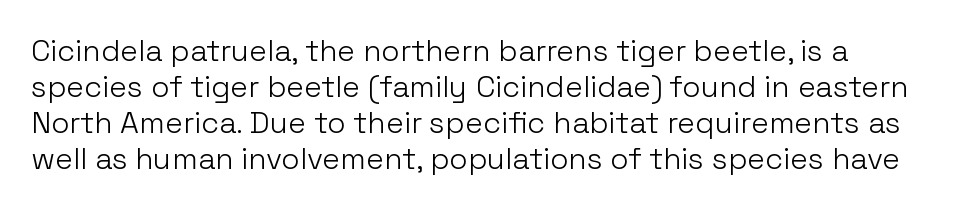
The image shows 30 px light sans-serif type, upright; set line spacing 1.2x, normal letter spacing, not underlined; low stroke contrast and a medium x-height.
